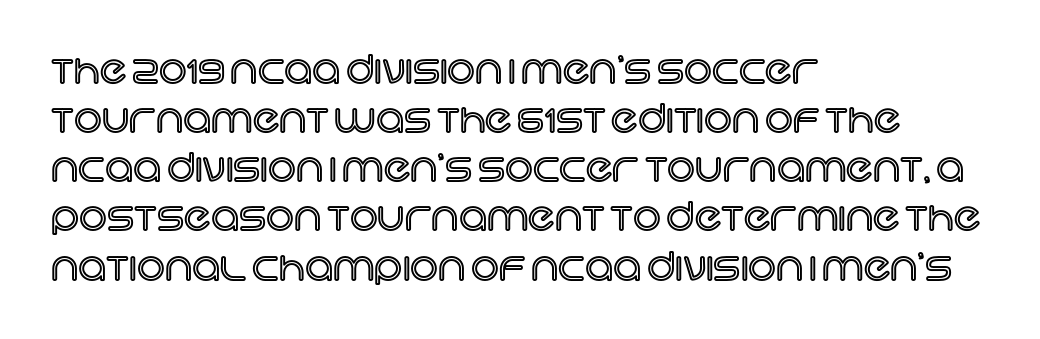
Q: Is the text italic (slanted)? A: No, it is upright.
Q: Is the text underlined? A: No.
Q: How is the paragraph aligned? A: Left-aligned.
Q: Is the spacing between letters normal or unusually wide? A: Normal.
Q: Is the spacing between lines tight, normal or loose? A: Normal.
Q: Width (condensed, normal, or wide)? A: Normal.
Q: x-height? A: Large.
Q: Monospaced? A: No.
